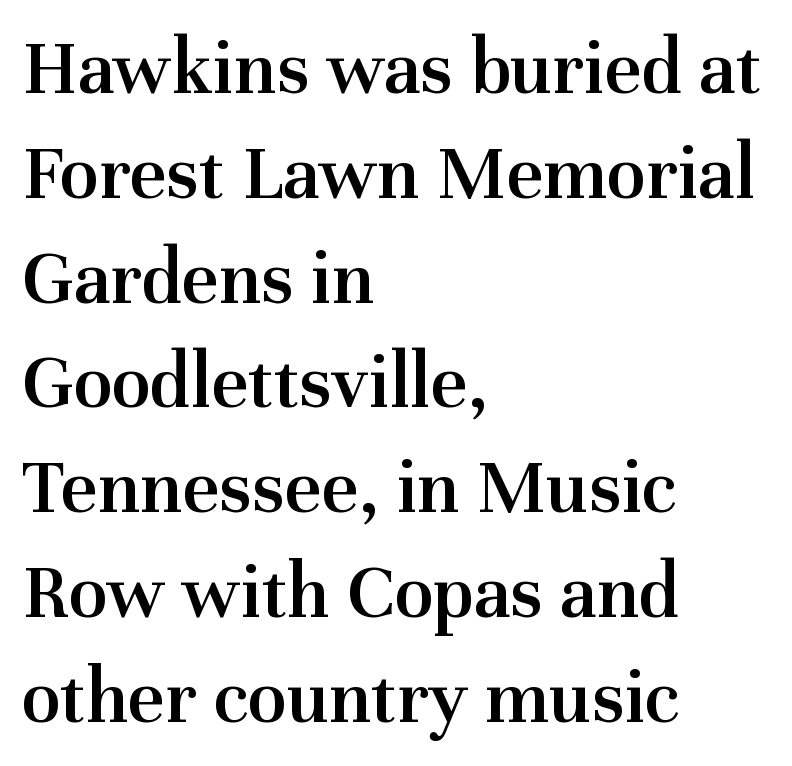
Note the varied advance widths — an 'i' is clearly narrower than an 'm'. The tracking reads as untouched default to a designer's eye. Underline: absent. The typography opts for an upright posture over an oblique one. The leading is moderate, giving the passage an even texture. The text was rendered using a seriffed face with decorative stroke endings.
